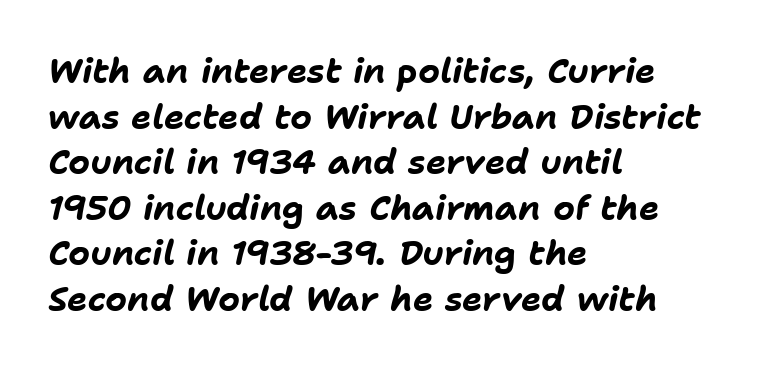
No word sits above an underline. A typesetter would call this proportional, since set widths differ per character. These lines keep a tight, regular rhythm from letter to letter. The letters are slanted; this is an italic face.
